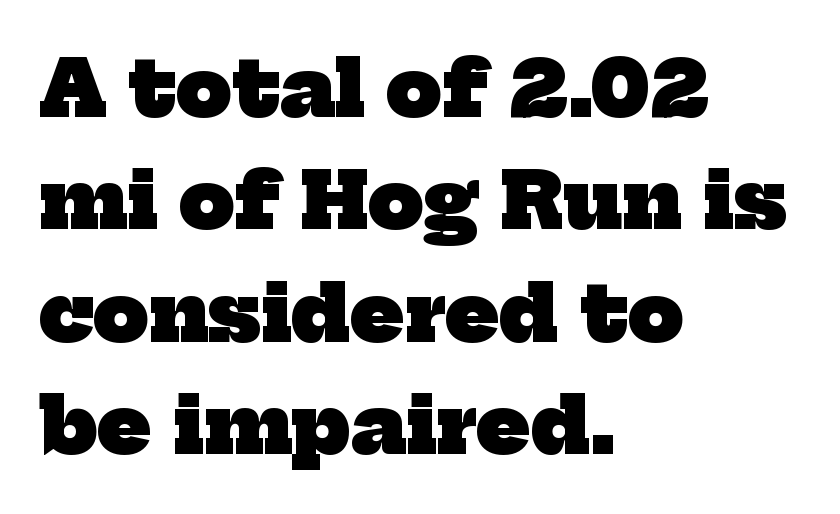
Q: Is the text bold? A: Yes.
Q: Is the typeface a serif or a sans-serif typeface? A: Serif.
Q: Is the text underlined? A: No.
Q: How is the paragraph aligned? A: Left-aligned.
Q: Is the spacing between letters normal or unusually wide? A: Normal.
Q: Is the spacing between lines tight, normal or loose? A: Normal.
Q: Width (condensed, normal, or wide)? A: Normal.
Q: Stroke contrast? A: Low.
Q: x-height? A: Medium.
Q: Monospaced? A: No.
